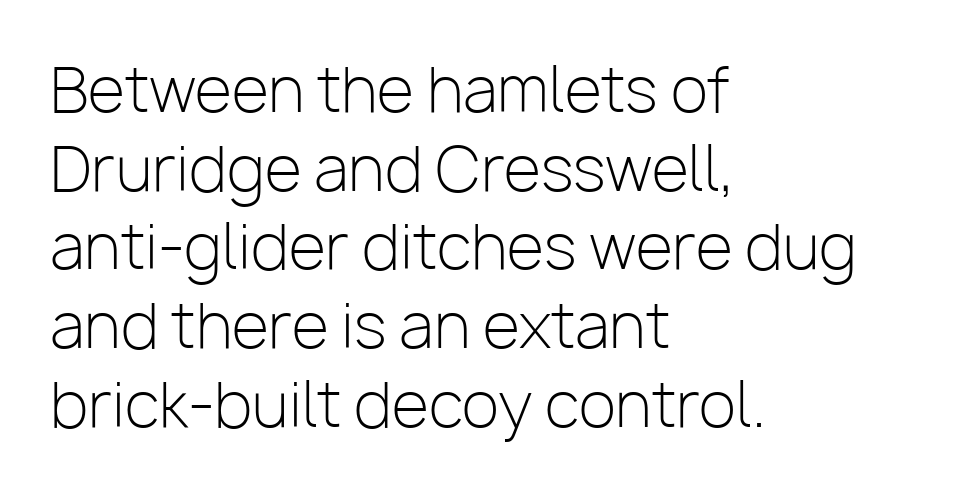
The image shows 61 px light sans-serif type, upright; set left-aligned, normal line spacing (1.29x), normal letter spacing, not underlined; low stroke contrast and a medium x-height.
